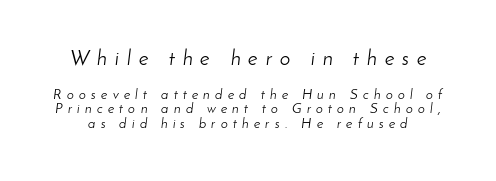
Q: Is the text bold? A: No.
Q: Is the text italic (slanted)? A: Yes, it leans right by about 8 degrees.
Q: Is the text underlined? A: No.
Q: Is the spacing between letters normal or unusually wide? A: Unusually wide.
Q: Is the spacing between lines tight, normal or loose? A: Tight.
Q: Which block of text is set in a larger size, the first (top) or the second (bottom)? A: The first (top) one.
